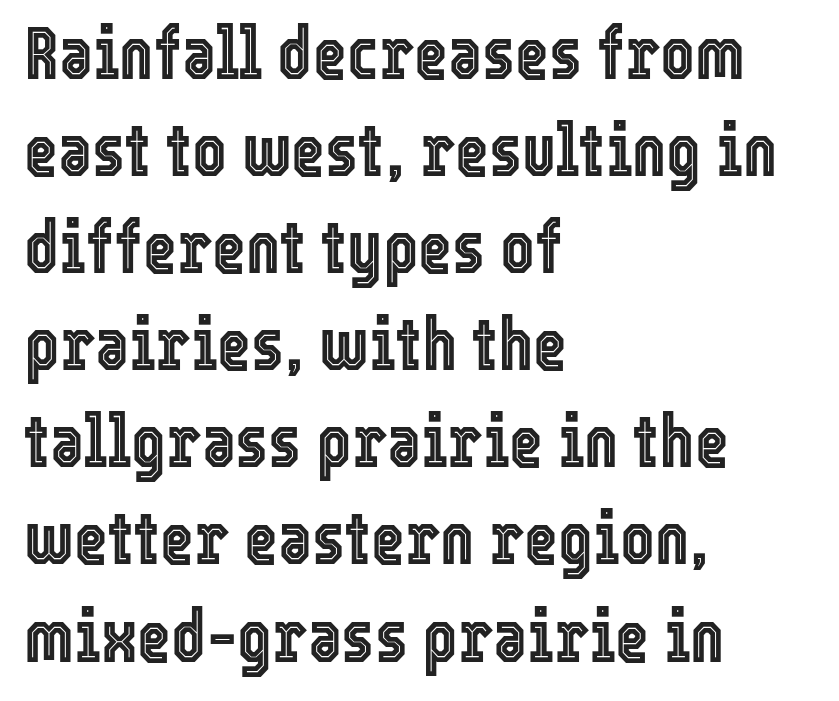
Q: Is the text italic (slanted)? A: No, it is upright.
Q: Is the text underlined? A: No.
Q: How is the paragraph aligned? A: Left-aligned.
Q: Is the spacing between letters normal or unusually wide? A: Normal.
Q: Is the spacing between lines tight, normal or loose? A: Normal.
Q: Width (condensed, normal, or wide)? A: Condensed.
Q: x-height? A: Medium.
Q: Monospaced? A: No.
